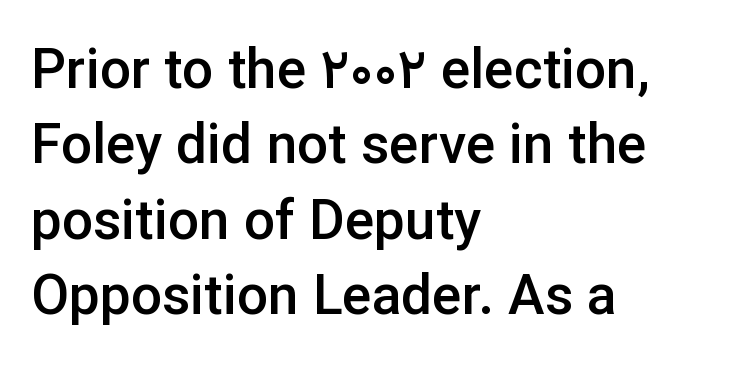
The image shows 55 px semibold sans-serif type, upright; set left-aligned, normal line spacing (1.37x), normal letter spacing, not underlined; low stroke contrast and a medium x-height.
